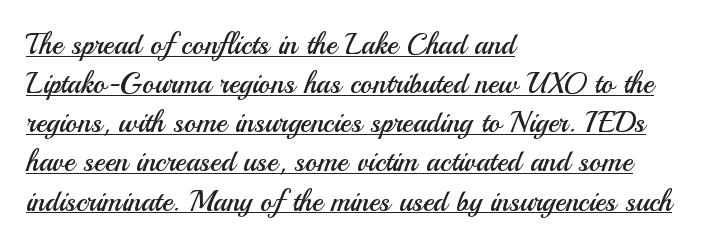
Q: Is the text bold? A: No.
Q: Is the text italic (slanted)? A: Yes.
Q: Is the typeface a serif or a sans-serif typeface? A: Sans-serif.
Q: Is the text underlined? A: Yes.
Q: How is the paragraph aligned? A: Left-aligned.
Q: Is the spacing between letters normal or unusually wide? A: Normal.
Q: Is the spacing between lines tight, normal or loose? A: Normal.
Q: Width (condensed, normal, or wide)? A: Normal.
Q: Stroke contrast? A: Medium.
Q: x-height? A: Small.
Q: Monospaced? A: No.
